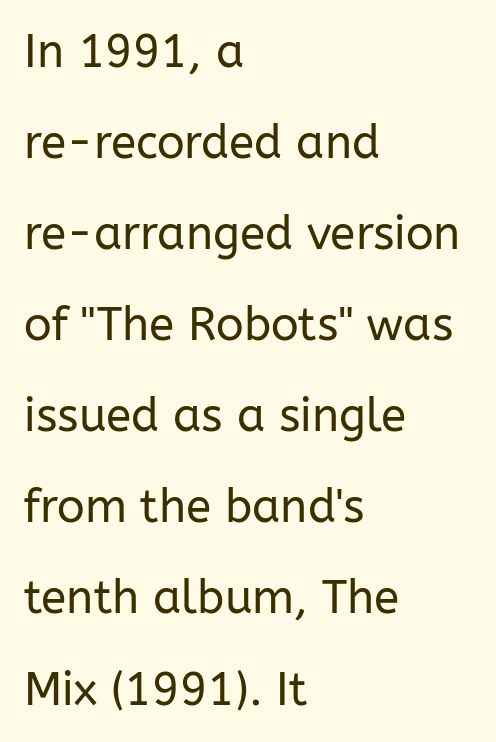
Spacing verdict: proportional, widths tailored to each character. Bare-footed words on every line. Every row of glyphs begins at an identical x-position on the left. The rendering shows plain stroke endings on the letterforms — a sans-serif design.
